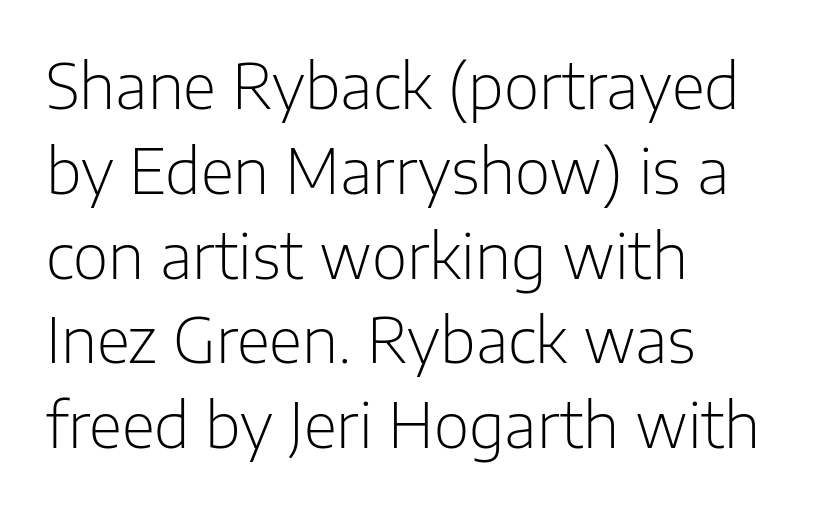
Q: Is the text bold? A: No.
Q: Is the text italic (slanted)? A: No, it is upright.
Q: Is the typeface a serif or a sans-serif typeface? A: Sans-serif.
Q: Is the text underlined? A: No.
Q: How is the paragraph aligned? A: Left-aligned.
Q: Is the spacing between letters normal or unusually wide? A: Normal.
Q: Is the spacing between lines tight, normal or loose? A: Normal.
Q: Width (condensed, normal, or wide)? A: Normal.
Q: Stroke contrast? A: Low.
Q: x-height? A: Medium.
Q: Monospaced? A: No.
